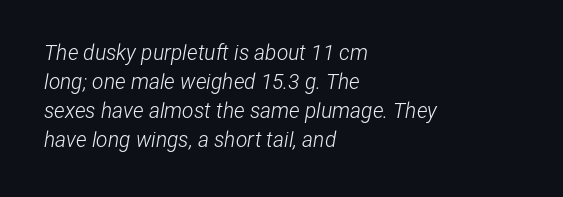
The space between consecutive lines is moderate. The space directly below the letters is spotless. The lettering tilts uniformly, giving the passage an italic look. Spacing between characters is what you'd get straight out of the box.
